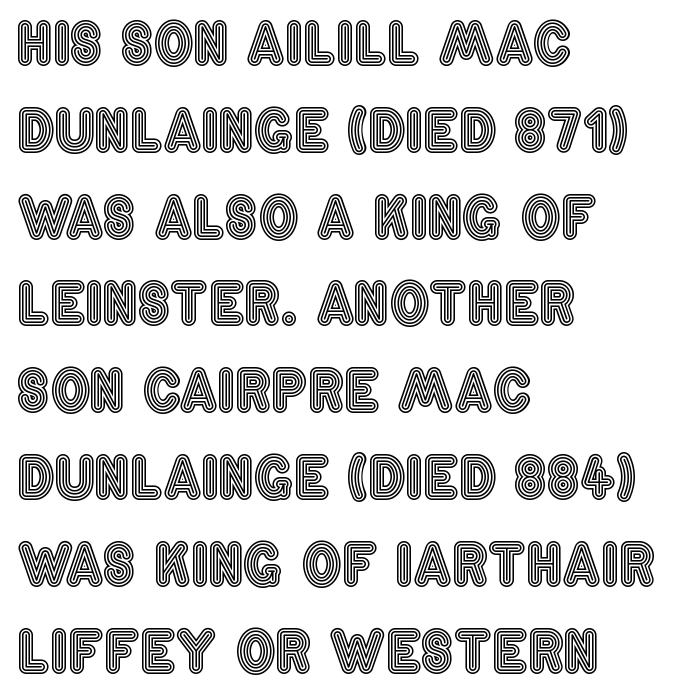
{"italic": "no", "width": "condensed", "x_height": "large", "monospaced": "no", "underline": "no", "align": "left", "line_spacing": "normal", "line_spacing_ratio": 1.55, "letter_spacing": "normal", "letter_spacing_em": 0.0, "glyph_px": 56}
